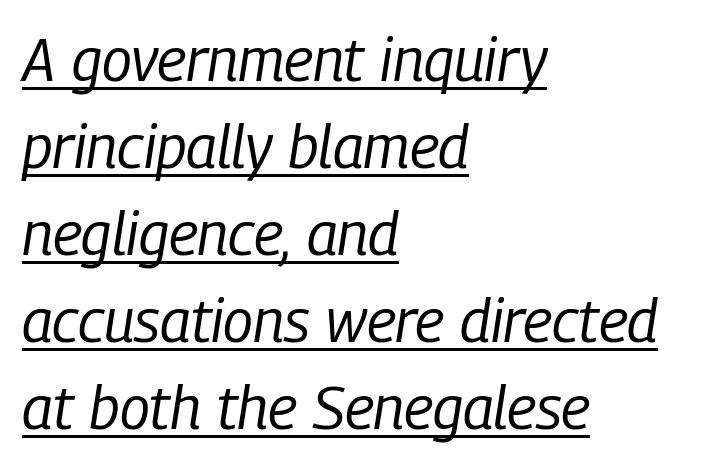
Q: Is the text bold? A: No.
Q: Is the text italic (slanted)? A: Yes, it leans right by about 9 degrees.
Q: Is the text underlined? A: Yes.
Q: How is the paragraph aligned? A: Left-aligned.
Q: Is the spacing between letters normal or unusually wide? A: Normal.
Q: Is the spacing between lines tight, normal or loose? A: Normal.
Q: Width (condensed, normal, or wide)? A: Condensed.
Q: Stroke contrast? A: Low.
Q: x-height? A: Medium.
Q: Monospaced? A: No.
